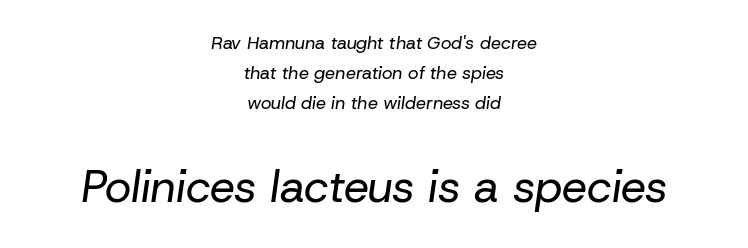
The image shows 45 px regular-weight type, italic (leaning right); set centered, normal line spacing (1.67x), normal letter spacing, not underlined; the second (bottom) block is 2.5x larger; low stroke contrast and a medium x-height.
